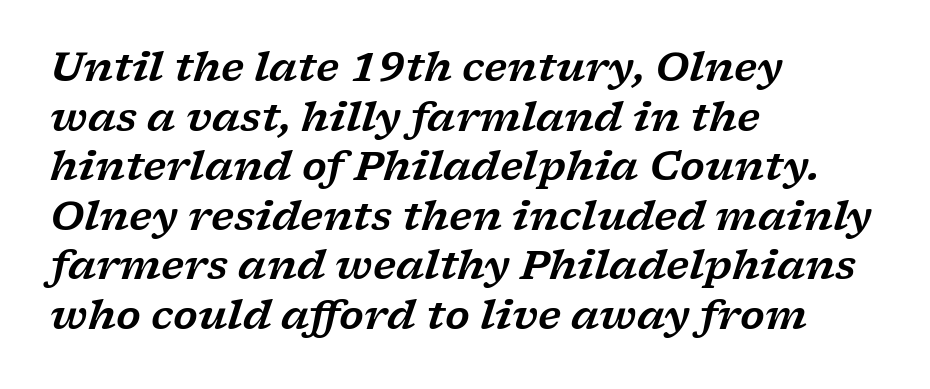
{"serif": "yes", "italic": "yes", "lean": "right", "slant_degrees": 17, "width": "wide", "stroke_contrast": "low", "x_height": "medium", "monospaced": "no", "underline": "no", "align": "left", "line_spacing_ratio": 1.24, "letter_spacing": "normal", "letter_spacing_em": 0.0, "glyph_px": 40}
